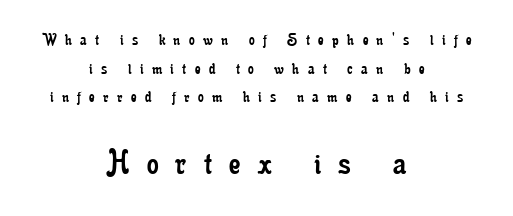
The image shows 37 px regular-weight, condensed serif type, upright; set centered, normal line spacing (1.59x), unusually wide letter spacing (+0.47 em), not underlined; the second (bottom) block is 2.06x larger; low stroke contrast and a small x-height.
